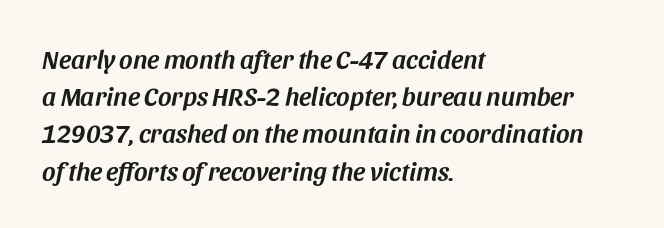
Q: Is the text italic (slanted)? A: Yes, it leans right by about 11 degrees.
Q: Is the text underlined? A: No.
Q: How is the paragraph aligned? A: Left-aligned.
Q: Is the spacing between letters normal or unusually wide? A: Normal.
Q: Is the spacing between lines tight, normal or loose? A: Normal.
